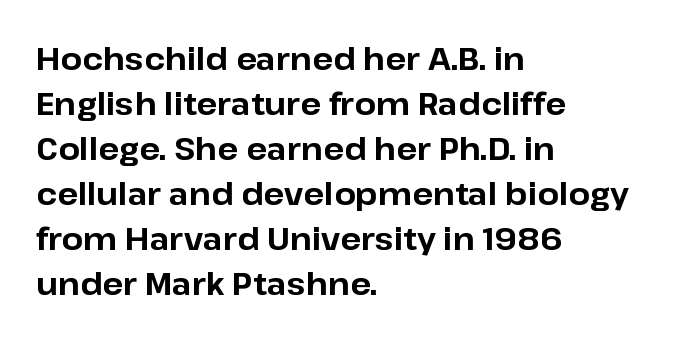
Plain, unruled lines of type. Honestly, the row spacing looks completely unremarkable. Heavy, bold letterforms. No italicization has been applied; the sample stays upright. The face used here is proportionally spaced, like ordinary book or web type. The gaps between neighbouring characters are ordinary and unremarkable.
